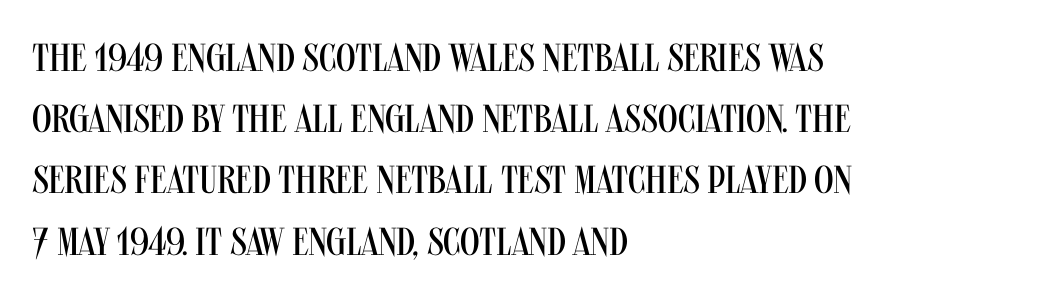
Is this a fixed-width face? No — the glyphs have proportional, varying widths. Words appear dense and cohesive because spacing is normal. Bold? No — there's no thickening of the strokes. No italicization has been applied; the sample stays upright. Descender tails drop into unmarked territory.
